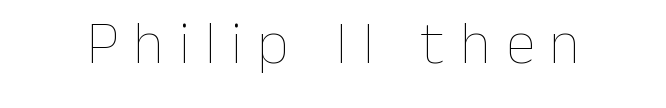
{"italic": "no", "bold": "no", "weight": "thin", "width": "normal", "stroke_contrast": "low", "x_height": "medium", "monospaced": "no", "underline": "no", "letter_spacing": "wide", "letter_spacing_em": 0.24, "glyph_px": 61}
